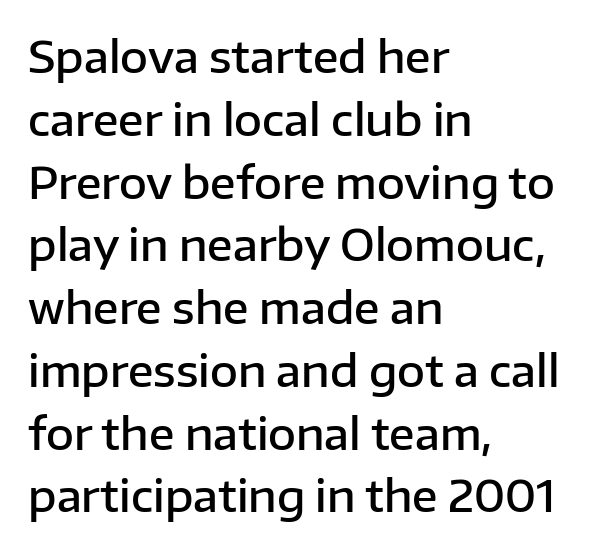
{"serif": "no", "italic": "no", "bold": "semi", "weight": "semibold", "width": "normal", "stroke_contrast": "low", "x_height": "medium", "monospaced": "no", "underline": "no", "align": "left", "line_spacing": "normal", "line_spacing_ratio": 1.46, "letter_spacing": "normal", "letter_spacing_em": 0.0, "glyph_px": 43}
